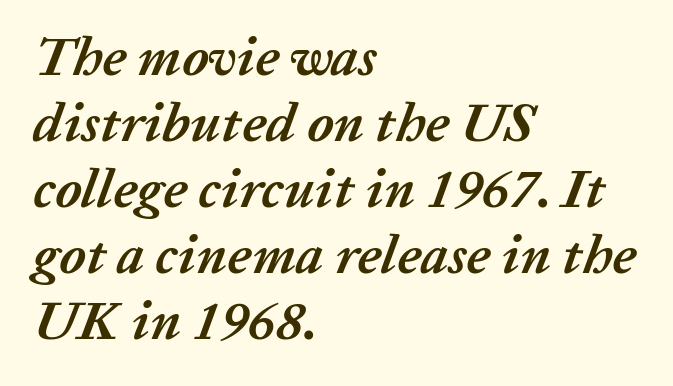
Where is the straight margin? On the left. Observe the lean: these are italic letterforms. A typesetter would call this proportional, since set widths differ per character. Letters rest on an invisible, unmarked baseline. This rendering leaves character spacing at its baseline value. Compared with an ordinary text face, these strokes are far heavier — a full bold.
